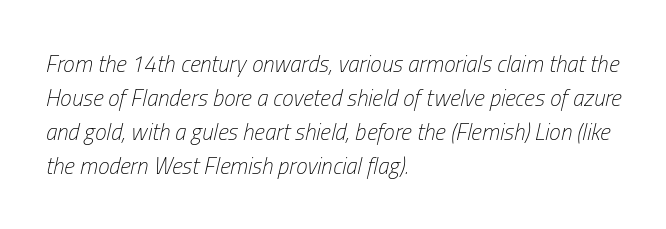
The image shows 23 px text type, italic (leaning right); set left-aligned, normal line spacing (1.48x), normal letter spacing, not underlined.
